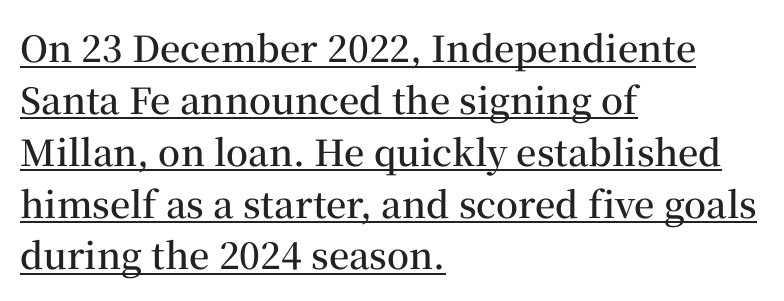
{"serif": "yes", "italic": "no", "bold": "semi", "weight": "semibold", "width": "normal", "stroke_contrast": "medium", "x_height": "medium", "monospaced": "no", "underline": "yes", "align": "left", "line_spacing": "normal", "line_spacing_ratio": 1.44, "letter_spacing": "normal", "letter_spacing_em": 0.0, "glyph_px": 36}
